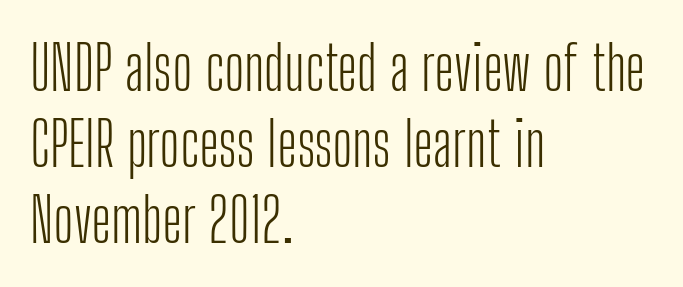
Unbolded letterforms with no extra heft. Examine the stroke ends and you'll find no serifs. Regarding leading, the lines here are spaced in the standard way. Check under the words: just untouched page. It's the straight-up-and-down kind of type. The letters advance in unequal steps, a hallmark of proportional type.
